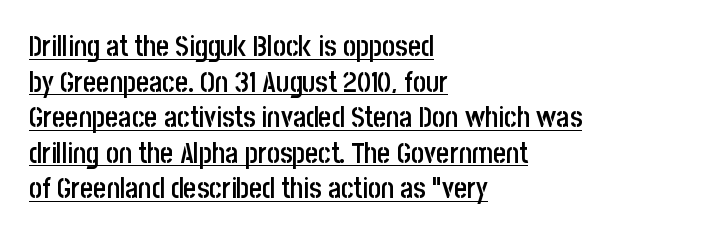
Does the leading feel generous? No, just average. Grotesque or geometric, the face here clearly has no serifs. Does the lettering tilt? It doesn't — this is upright. This rendering features underlined lettering.
